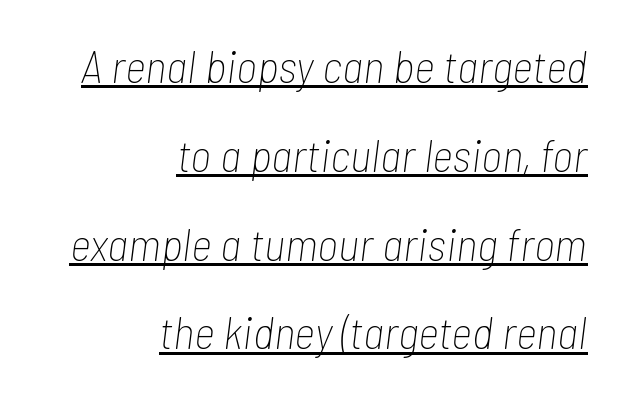
{"italic": "yes", "lean": "right", "slant_degrees": 7, "bold": "no", "weight": "thin", "width": "condensed", "stroke_contrast": "low", "x_height": "medium", "monospaced": "no", "underline": "yes", "align": "right", "line_spacing": "loose", "line_spacing_ratio": 1.93, "letter_spacing": "normal", "letter_spacing_em": 0.0, "glyph_px": 46}
